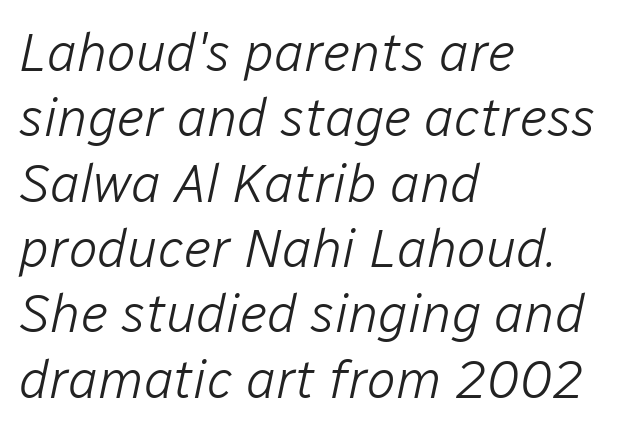
Q: Is the text bold? A: No.
Q: Is the text italic (slanted)? A: Yes, it leans right by about 12 degrees.
Q: Is the text underlined? A: No.
Q: How is the paragraph aligned? A: Left-aligned.
Q: Is the spacing between letters normal or unusually wide? A: Normal.
Q: Width (condensed, normal, or wide)? A: Normal.
Q: Stroke contrast? A: Low.
Q: x-height? A: Medium.
Q: Monospaced? A: No.
